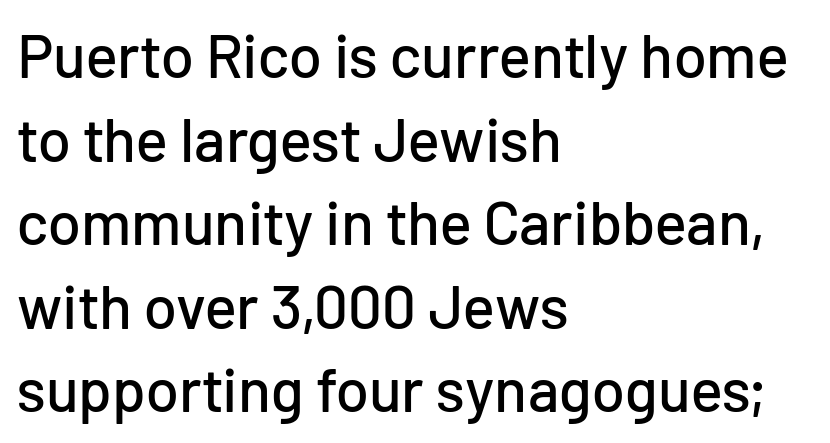
The image shows 61 px sans-serif type, upright; set left-aligned, normal line spacing (1.37x), normal letter spacing, not underlined; low stroke contrast and a medium x-height.
